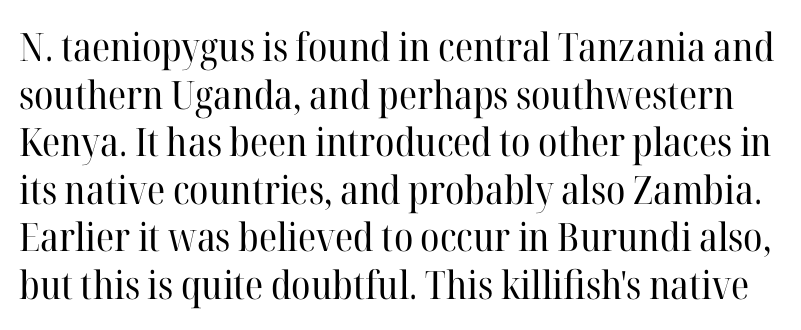
The tracking reads as untouched default to a designer's eye. Note: serifs present on the glyphs. Has an underline been added? It has not. Note the varied advance widths — an 'i' is clearly narrower than an 'm'. Style check: upright.
